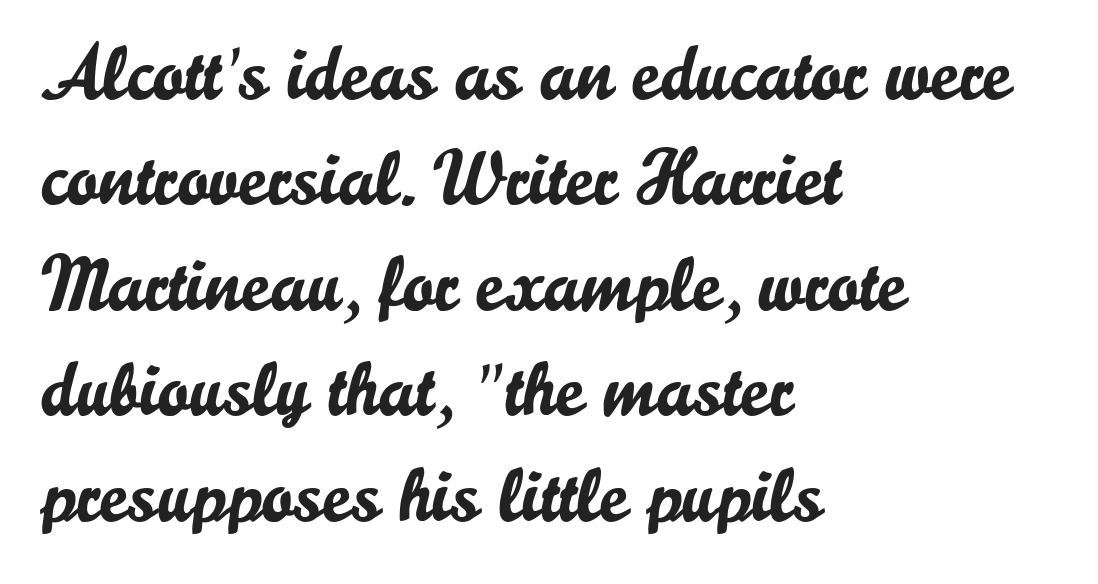
{"serif": "no", "width": "normal", "stroke_contrast": "low", "x_height": "small", "monospaced": "no", "underline": "no", "align": "left", "line_spacing": "normal", "line_spacing_ratio": 1.37, "letter_spacing": "normal", "letter_spacing_em": 0.0, "glyph_px": 77}
